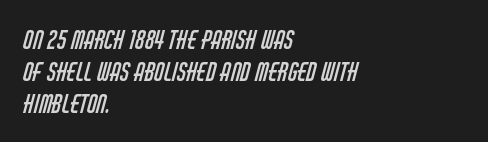
{"bold": "no", "underline": "no", "align": "left", "line_spacing": "normal", "line_spacing_ratio": 1.28, "letter_spacing": "normal", "letter_spacing_em": 0.0, "glyph_px": 25}
